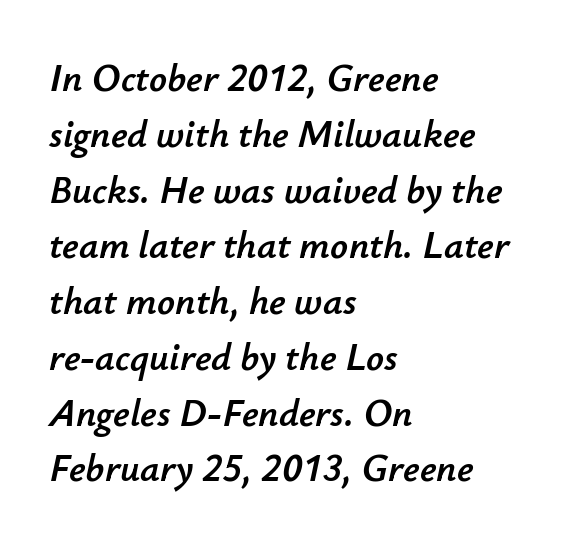
The letters sit at their default tracking, neither squeezed nor spread. In terms of leading, this rendering sits right in the middle. The passage shown is typed in a proportional face where columns would drift. There's an unmistakable incline to the writing here.
